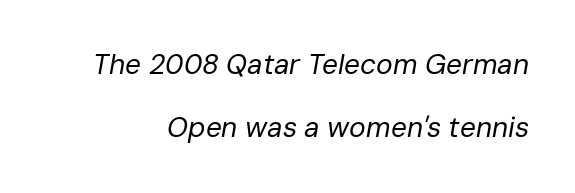
Q: Is the text bold? A: No.
Q: Is the text italic (slanted)? A: Yes, it leans right by about 10 degrees.
Q: Is the text underlined? A: No.
Q: Is the spacing between letters normal or unusually wide? A: Normal.
Q: Is the spacing between lines tight, normal or loose? A: Loose.
Q: Width (condensed, normal, or wide)? A: Normal.
Q: Stroke contrast? A: Low.
Q: x-height? A: Medium.
Q: Monospaced? A: No.
